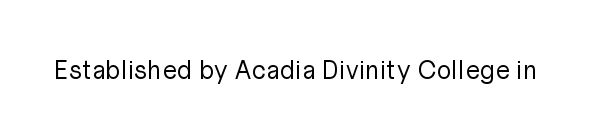
A roman cut, with each character standing at attention. Decoration check: the copy has no underline. The gaps between neighbouring characters are ordinary and unremarkable. Bold? No — there's no thickening of the strokes.
